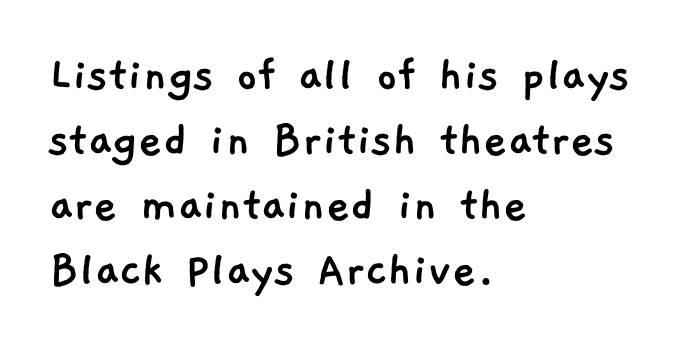
Q: Is the typeface a serif or a sans-serif typeface? A: Sans-serif.
Q: Is the text underlined? A: No.
Q: How is the paragraph aligned? A: Left-aligned.
Q: Is the spacing between letters normal or unusually wide? A: Normal.
Q: Is the spacing between lines tight, normal or loose? A: Normal.
Q: Width (condensed, normal, or wide)? A: Normal.
Q: Stroke contrast? A: Low.
Q: x-height? A: Medium.
Q: Monospaced? A: No.
